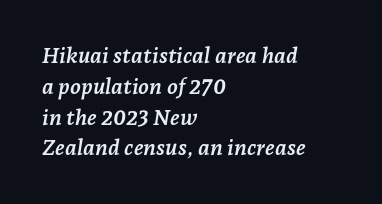
Q: Is the text bold? A: Yes.
Q: Is the text italic (slanted)? A: Yes, it leans right by about 7 degrees.
Q: Is the text underlined? A: No.
Q: How is the paragraph aligned? A: Left-aligned.
Q: Is the spacing between letters normal or unusually wide? A: Normal.
Q: Is the spacing between lines tight, normal or loose? A: Normal.
